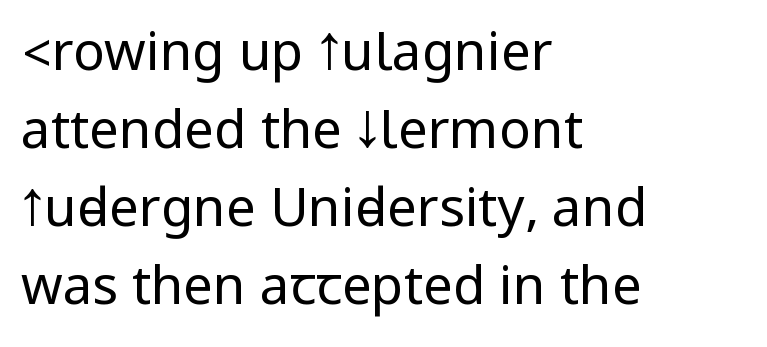
The image shows 53 px regular-weight, condensed sans-serif type, upright; set left-aligned, normal line spacing (1.47x), normal letter spacing, not underlined; low stroke contrast.
